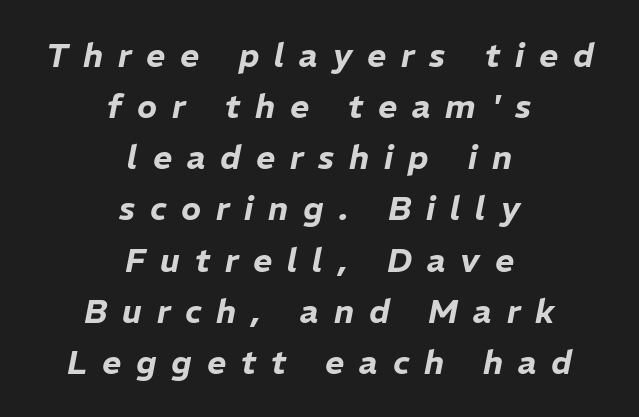
The image shows 33 px text type, italic (leaning right); set centered, normal line spacing (1.55x), unusually wide letter spacing (+0.45 em), not underlined; low stroke contrast and a medium x-height.
